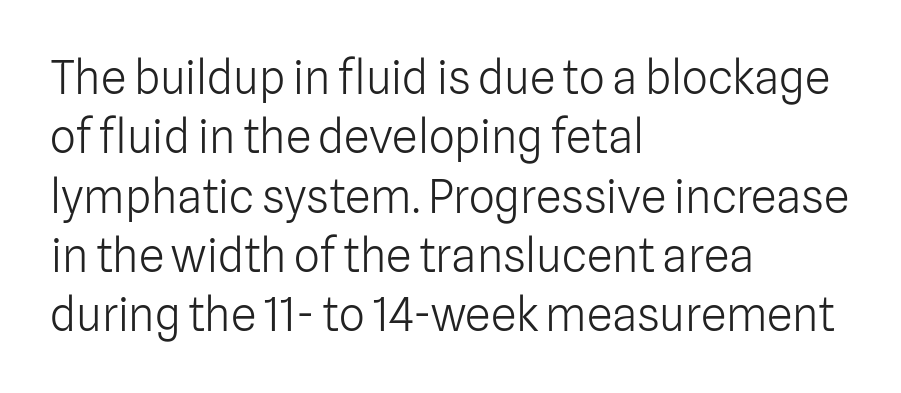
Q: Is the text bold? A: No.
Q: Is the text italic (slanted)? A: No, it is upright.
Q: Is the typeface a serif or a sans-serif typeface? A: Sans-serif.
Q: Is the text underlined? A: No.
Q: How is the paragraph aligned? A: Left-aligned.
Q: Is the spacing between letters normal or unusually wide? A: Normal.
Q: Is the spacing between lines tight, normal or loose? A: Normal.
Q: Width (condensed, normal, or wide)? A: Normal.
Q: Stroke contrast? A: Low.
Q: x-height? A: Medium.
Q: Monospaced? A: No.
